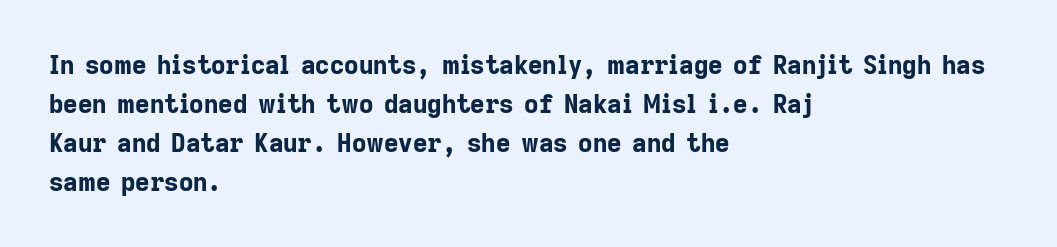
{"italic": "no", "bold": "yes", "underline": "no", "align": "left", "line_spacing": "normal", "line_spacing_ratio": 1.56, "letter_spacing": "normal", "letter_spacing_em": 0.0, "glyph_px": 25}
